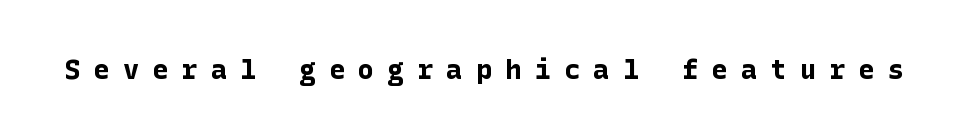
The image shows 27 px bold type, upright; set unusually wide letter spacing (+0.49 em), not underlined.
